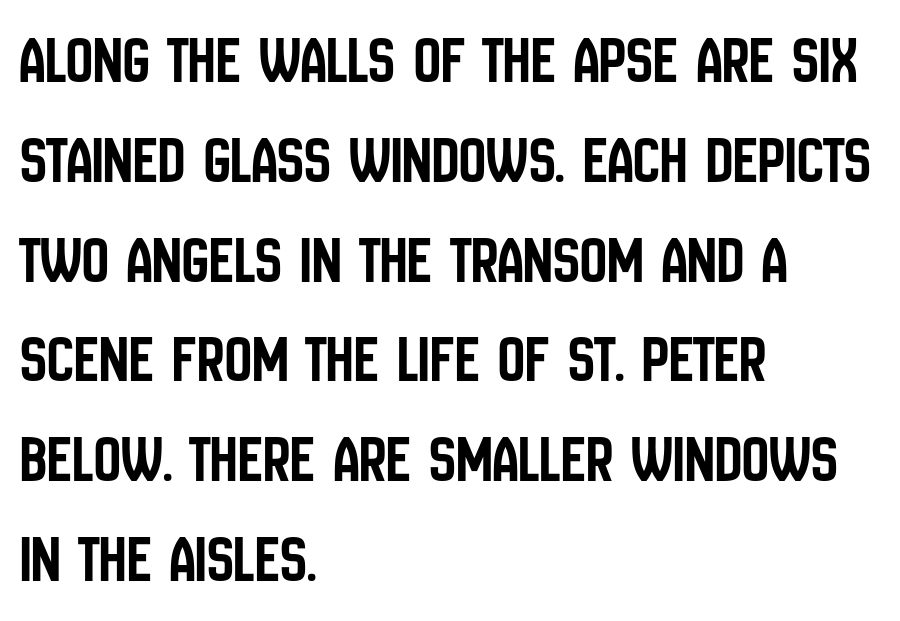
The image shows 67 px condensed sans-serif type, upright; set left-aligned, normal line spacing (1.49x), normal letter spacing, not underlined; low stroke contrast and a large x-height.
